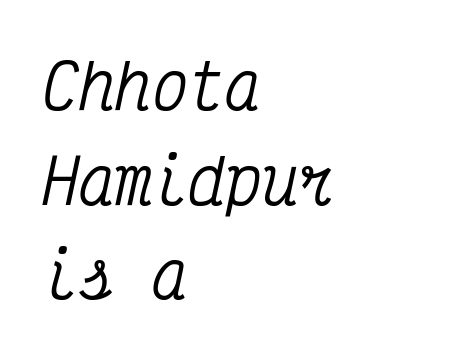
This rendering employs a face with finishing strokes, i.e., a serif. The passage shown is typed in a monospace face where columns stay perfectly aligned. Regarding leading, the lines here are spaced in the standard way. When letters slant like this, we call the style italic. Nobody touched the tracking dial on this one.
